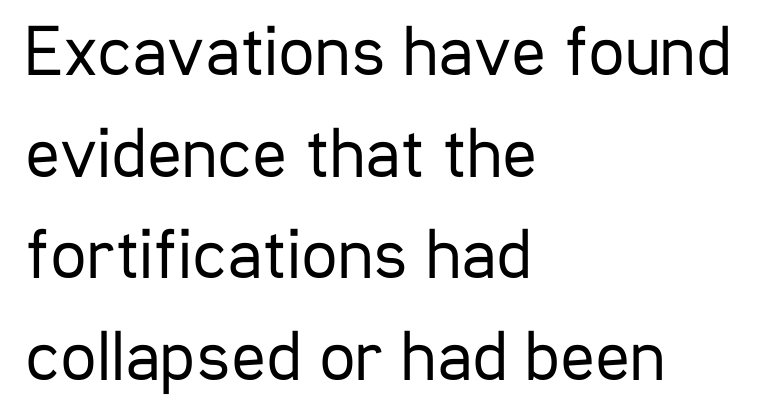
The image shows 72 px regular-weight, condensed sans-serif type, upright; set left-aligned, normal line spacing (1.41x), normal letter spacing, not underlined; low stroke contrast and a medium x-height.
